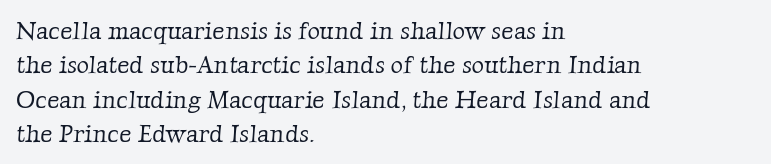
Q: Is the text bold? A: No.
Q: Is the text underlined? A: No.
Q: How is the paragraph aligned? A: Left-aligned.
Q: Is the spacing between letters normal or unusually wide? A: Normal.
Q: Is the spacing between lines tight, normal or loose? A: Normal.
